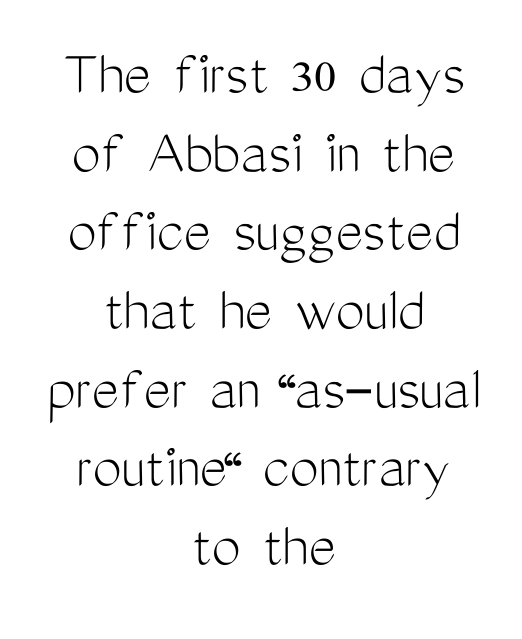
Q: Is the text bold? A: No.
Q: Is the text italic (slanted)? A: No, it is upright.
Q: Is the typeface a serif or a sans-serif typeface? A: Sans-serif.
Q: Is the text underlined? A: No.
Q: How is the paragraph aligned? A: Centered.
Q: Is the spacing between letters normal or unusually wide? A: Normal.
Q: Width (condensed, normal, or wide)? A: Condensed.
Q: Stroke contrast? A: Medium.
Q: x-height? A: Medium.
Q: Monospaced? A: No.
